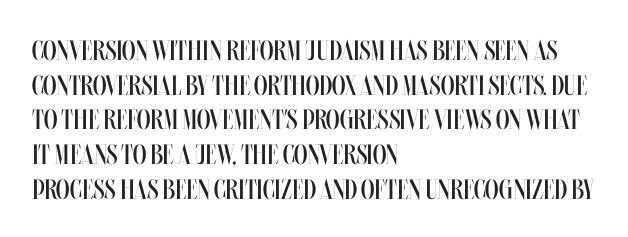
The image shows 28 px regular-weight, condensed type, upright; set left-aligned, line spacing 1.24x, normal letter spacing, not underlined; medium stroke contrast and a large x-height.
